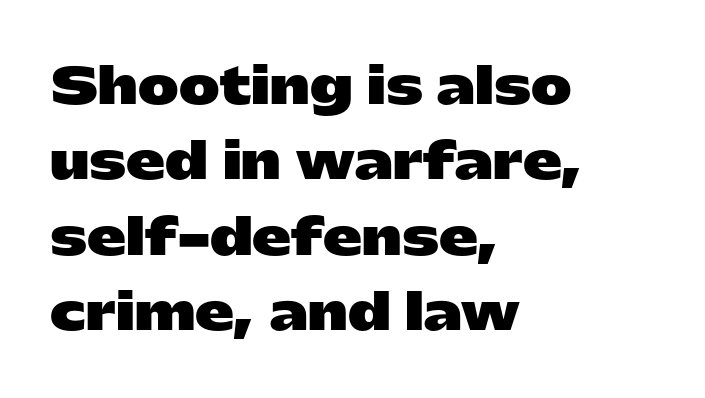
{"serif": "no", "italic": "no", "bold": "yes", "weight": "heavy", "width": "wide", "stroke_contrast": "low", "x_height": "medium", "monospaced": "no", "underline": "no", "align": "left", "line_spacing": "normal", "line_spacing_ratio": 1.54, "letter_spacing": "normal", "letter_spacing_em": 0.0, "glyph_px": 49}
